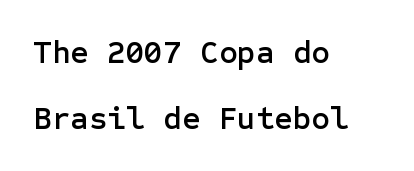
{"serif": "no", "italic": "no", "width": "normal", "stroke_contrast": "low", "x_height": "medium", "underline": "no", "align": "left", "line_spacing": "loose", "line_spacing_ratio": 2.06, "letter_spacing": "normal", "letter_spacing_em": 0.0, "glyph_px": 32}
